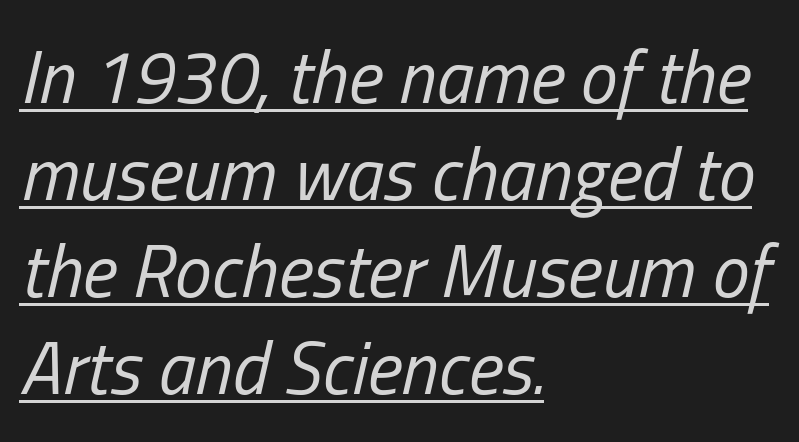
The image shows 74 px regular-weight, condensed type, italic (leaning right); set left-aligned, normal line spacing (1.31x), normal letter spacing, underlined; low stroke contrast and a medium x-height.
